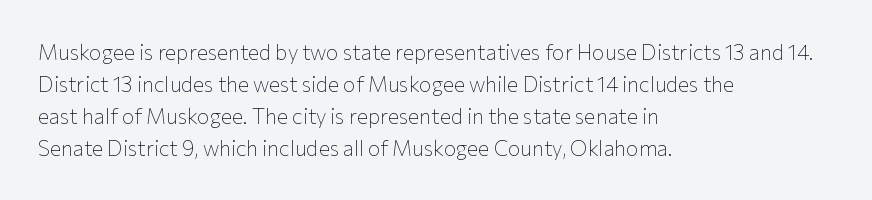
Is the block centered? No — it sits flush against the left margin. Honestly, the row spacing looks completely unremarkable. Check under the words: just untouched page. Ascenders rise straight up at ninety degrees. Nobody touched the tracking dial on this one.
